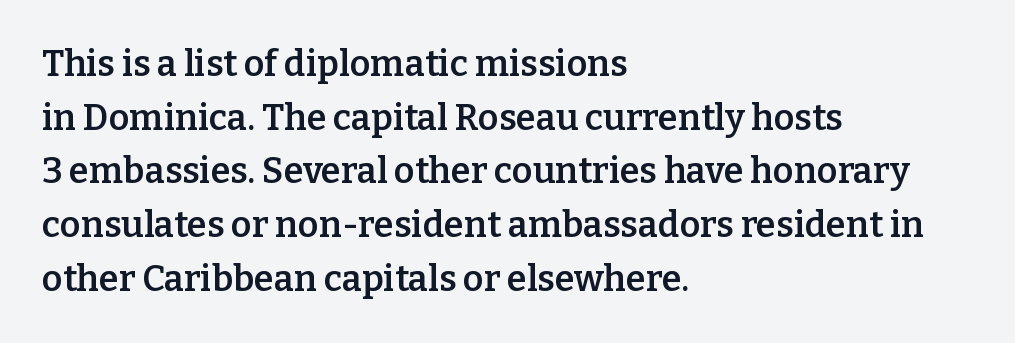
Q: Is the text bold? A: Semi-bold.
Q: Is the text italic (slanted)? A: No, it is upright.
Q: Is the typeface a serif or a sans-serif typeface? A: Serif.
Q: Is the text underlined? A: No.
Q: How is the paragraph aligned? A: Left-aligned.
Q: Is the spacing between letters normal or unusually wide? A: Normal.
Q: Is the spacing between lines tight, normal or loose? A: Normal.
Q: Width (condensed, normal, or wide)? A: Normal.
Q: Stroke contrast? A: Low.
Q: x-height? A: Medium.
Q: Monospaced? A: No.
